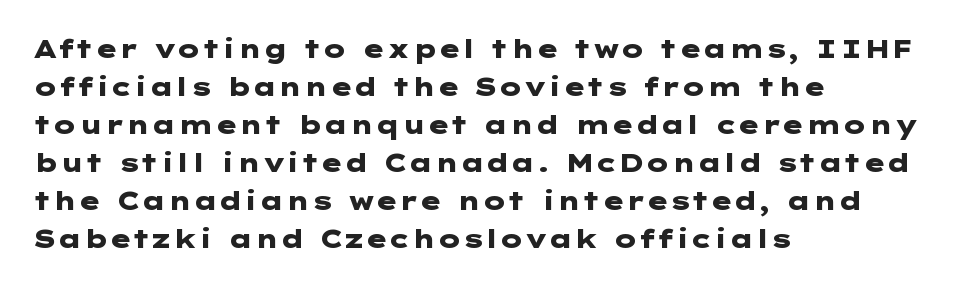
The image shows 25 px bold type, upright; set left-aligned, normal line spacing (1.52x), normal letter spacing, not underlined.
